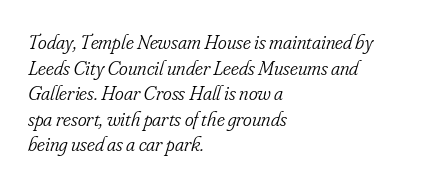
Q: Is the text bold? A: No.
Q: Is the text italic (slanted)? A: Yes, it leans right by about 16 degrees.
Q: Is the text underlined? A: No.
Q: How is the paragraph aligned? A: Left-aligned.
Q: Is the spacing between letters normal or unusually wide? A: Normal.
